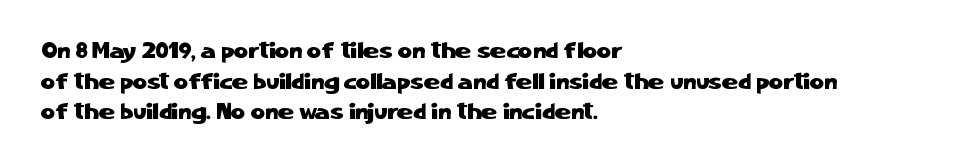
If you drew a line through each stem, it would be perfectly vertical. Honestly, the letter spacing is just normal — you wouldn't notice it. The words here are not underlined. Notice how the passage keeps a crisp vertical edge on the left only. Interline gaps are of average width in this sample.
